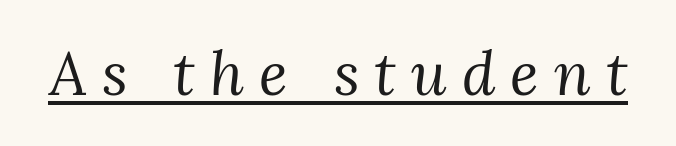
The image shows 60 px regular-weight serif type, italic (leaning right); set unusually wide letter spacing (+0.25 em), underlined; medium stroke contrast and a medium x-height.
